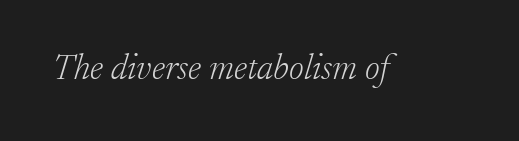
Stroke terminals: seriffed. The zone under the glyphs is completely vacant. This is oblique type, the kind used for emphasis or titles. Letters have the restrained weight of plain body copy at most.
